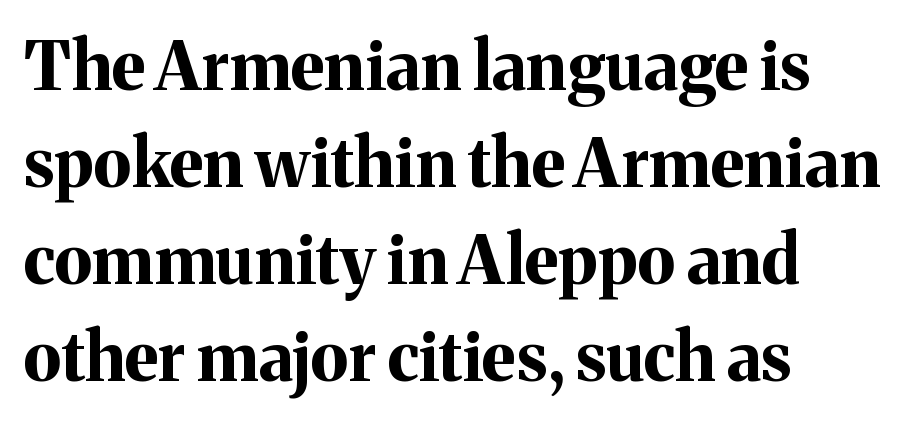
The image shows 67 px bold serif type, upright; set left-aligned, normal line spacing (1.45x), normal letter spacing, not underlined; medium stroke contrast and a medium x-height.
